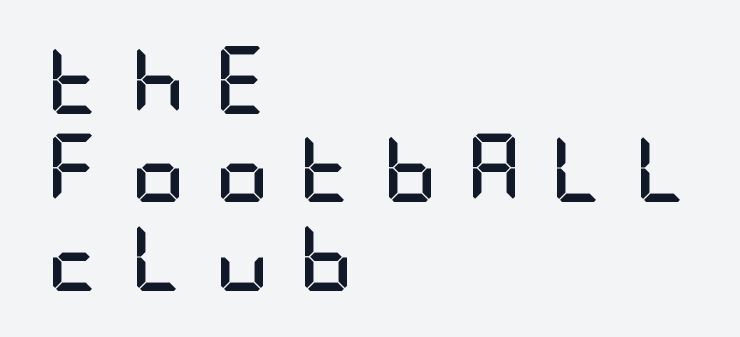
Q: Is the text bold? A: Yes.
Q: Is the text italic (slanted)? A: No, it is upright.
Q: Is the typeface a serif or a sans-serif typeface? A: Sans-serif.
Q: Is the text underlined? A: No.
Q: How is the paragraph aligned? A: Left-aligned.
Q: Is the spacing between letters normal or unusually wide? A: Unusually wide.
Q: Is the spacing between lines tight, normal or loose? A: Normal.
Q: Width (condensed, normal, or wide)? A: Condensed.
Q: Stroke contrast? A: Low.
Q: x-height? A: Large.
